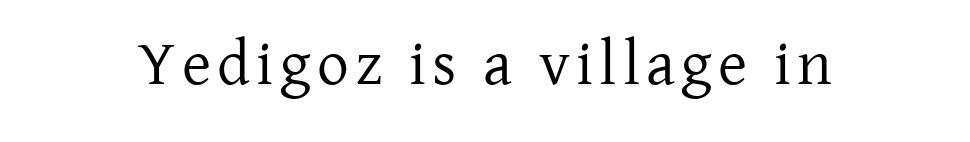
{"serif": "yes", "italic": "no", "bold": "no", "weight": "regular", "width": "normal", "stroke_contrast": "low", "x_height": "medium", "monospaced": "no", "underline": "no", "glyph_px": 63}
